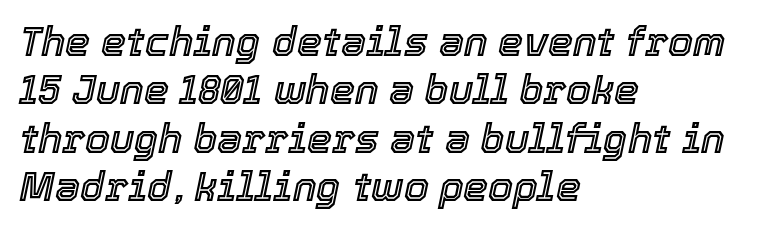
Short note: letters normally spaced. Unmarked baselines from the first word to the last. Horizontal alignment here is leftward, the default for most running prose. Looks like regular typesetting: each glyph gets only the width it needs. An italicized treatment has been applied to the whole sample.
